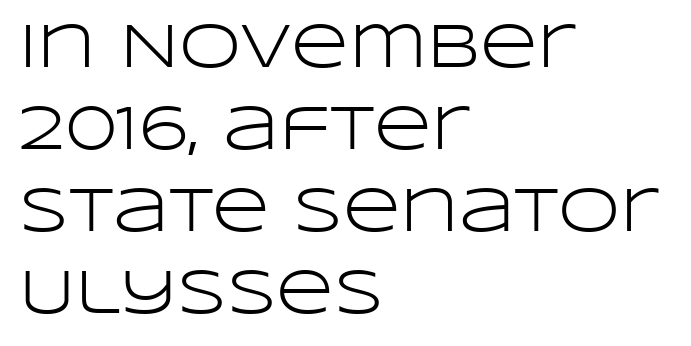
The image shows 63 px light, wide sans-serif type, upright; set left-aligned, normal line spacing (1.3x), normal letter spacing, not underlined; low stroke contrast and a large x-height.
